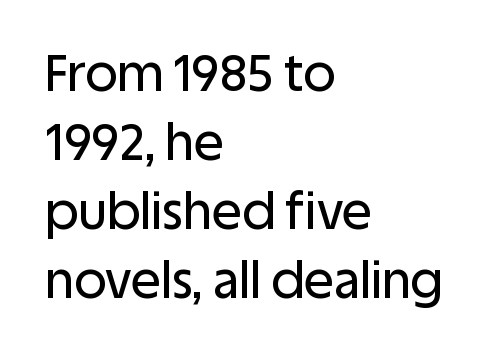
Q: Is the text italic (slanted)? A: No, it is upright.
Q: Is the typeface a serif or a sans-serif typeface? A: Sans-serif.
Q: Is the text underlined? A: No.
Q: How is the paragraph aligned? A: Left-aligned.
Q: Is the spacing between letters normal or unusually wide? A: Normal.
Q: Is the spacing between lines tight, normal or loose? A: Normal.
Q: Width (condensed, normal, or wide)? A: Normal.
Q: Stroke contrast? A: Low.
Q: x-height? A: Large.
Q: Monospaced? A: No.
